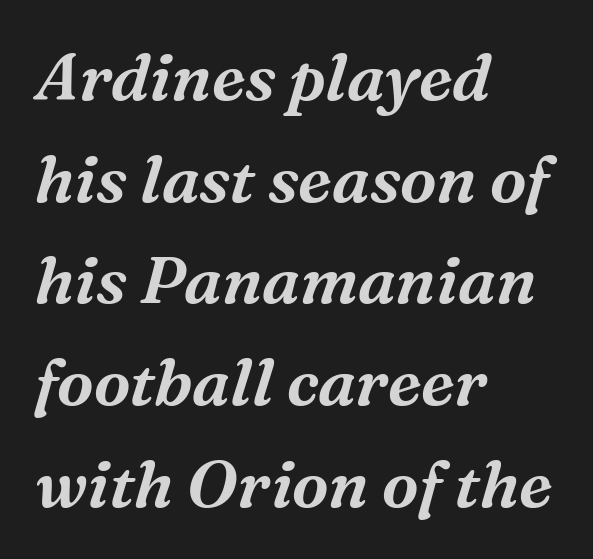
The image shows 66 px serif type, italic (leaning right); set left-aligned, normal line spacing (1.54x), normal letter spacing, not underlined; medium stroke contrast and a medium x-height.
